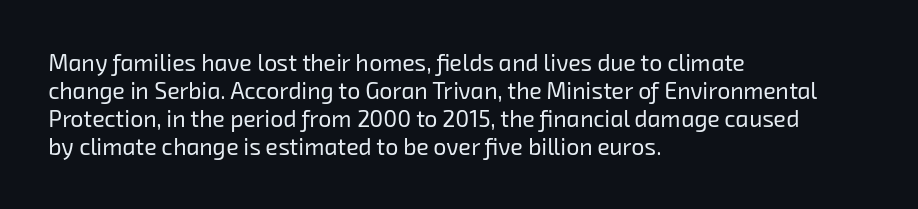
{"bold": "no", "underline": "no", "align": "left", "line_spacing_ratio": 1.22, "letter_spacing": "normal", "letter_spacing_em": 0.0, "glyph_px": 23}
